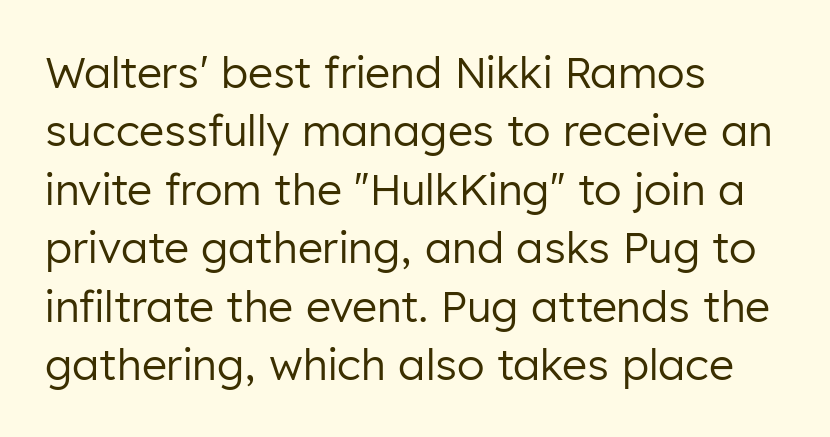
{"serif": "no", "italic": "no", "bold": "no", "weight": "regular", "width": "normal", "stroke_contrast": "low", "x_height": "medium", "monospaced": "no", "underline": "no", "align": "left", "line_spacing": "normal", "line_spacing_ratio": 1.36, "letter_spacing": "normal", "letter_spacing_em": 0.0, "glyph_px": 43}
